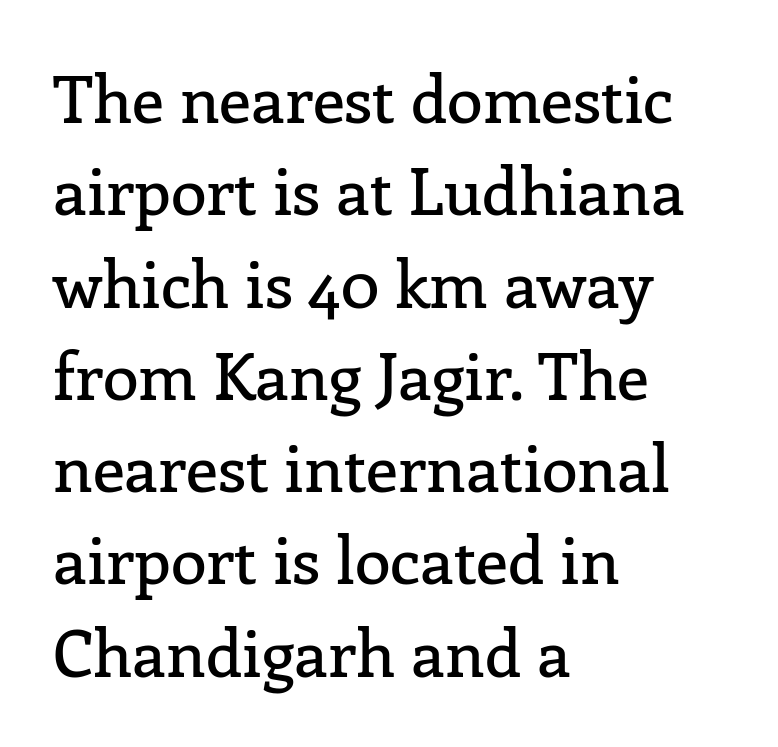
{"serif": "yes", "italic": "no", "width": "normal", "stroke_contrast": "low", "x_height": "medium", "monospaced": "no", "underline": "no", "align": "left", "line_spacing": "normal", "line_spacing_ratio": 1.42, "letter_spacing": "normal", "letter_spacing_em": 0.0, "glyph_px": 65}
